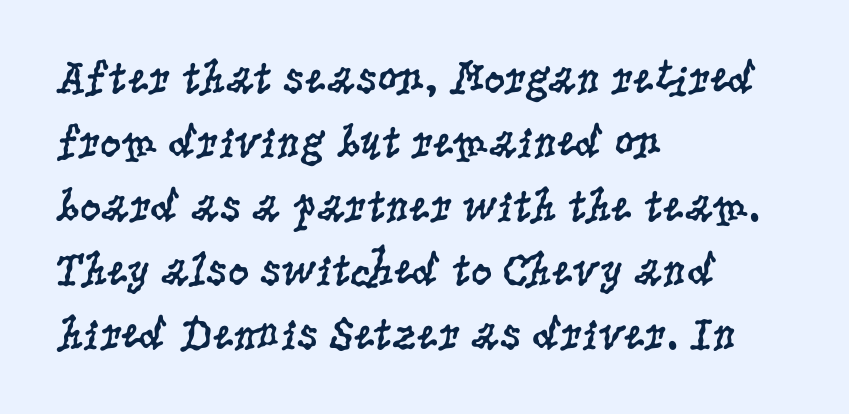
The image shows 47 px regular-weight, condensed serif type; set left-aligned, normal line spacing (1.36x), normal letter spacing, not underlined; low stroke contrast and a large x-height.
